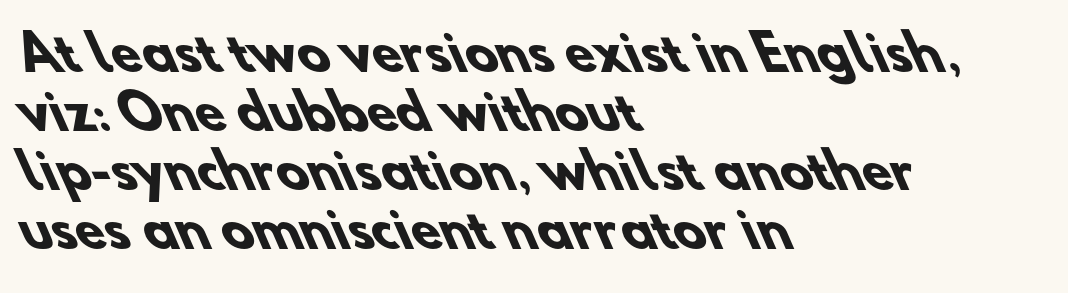
Q: Is the text bold? A: Yes.
Q: Is the typeface a serif or a sans-serif typeface? A: Sans-serif.
Q: Is the text underlined? A: No.
Q: How is the paragraph aligned? A: Left-aligned.
Q: Is the spacing between letters normal or unusually wide? A: Normal.
Q: Width (condensed, normal, or wide)? A: Normal.
Q: Stroke contrast? A: Low.
Q: x-height? A: Small.
Q: Monospaced? A: No.
